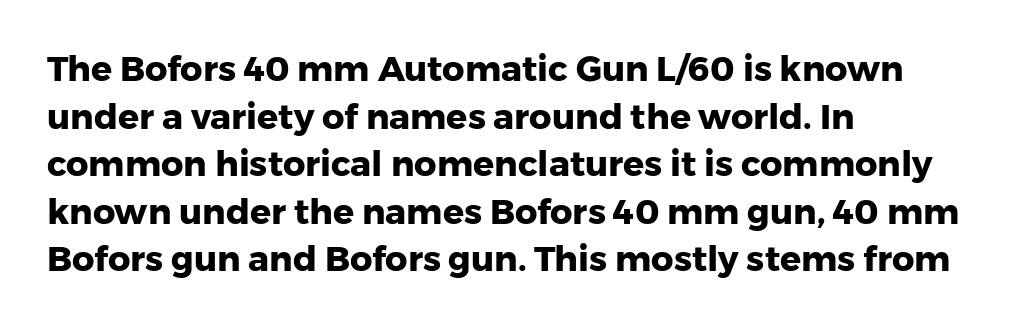
Q: Is the text bold? A: Yes.
Q: Is the text italic (slanted)? A: No, it is upright.
Q: Is the typeface a serif or a sans-serif typeface? A: Sans-serif.
Q: Is the text underlined? A: No.
Q: How is the paragraph aligned? A: Left-aligned.
Q: Is the spacing between letters normal or unusually wide? A: Normal.
Q: Is the spacing between lines tight, normal or loose? A: Normal.
Q: Width (condensed, normal, or wide)? A: Normal.
Q: Stroke contrast? A: Low.
Q: x-height? A: Medium.
Q: Monospaced? A: No.
